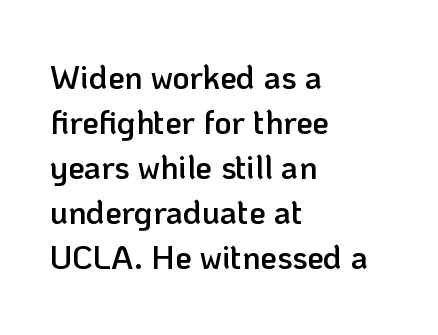
The image shows 33 px semibold sans-serif type, upright; set left-aligned, normal line spacing (1.36x), normal letter spacing, not underlined; low stroke contrast and a medium x-height.
